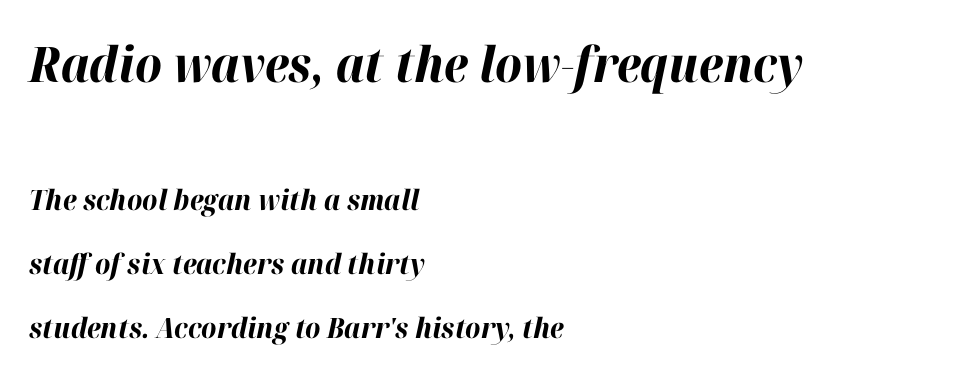
The letters advance in unequal steps, a hallmark of proportional type. Look at the glyph heights: the upper group is clearly the bigger setting. The area under the type is left untouched. Inter-character spacing is left at the font's built-in metrics.
